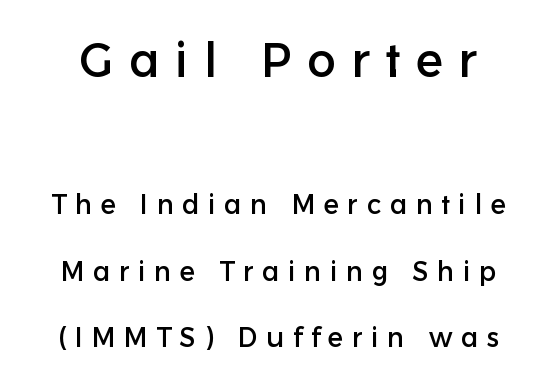
Clear beneath every line of the passage. Honestly, the rows look like they've been pulled way apart. The face used here appears at its bigger size in the upper chunk. The rendering uses natural spacing where letterforms have individual widths.
